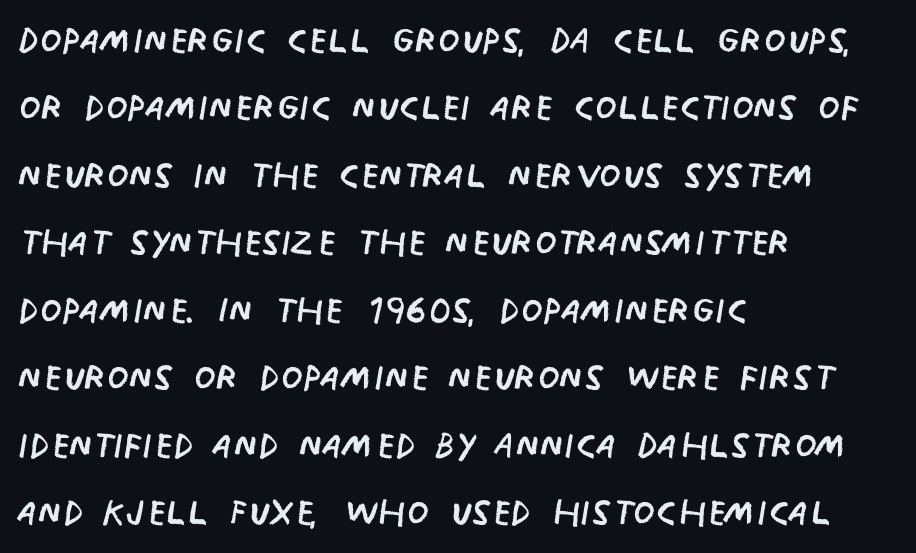
The image shows 50 px regular-weight, condensed sans-serif type; set left-aligned, normal line spacing (1.35x), normal letter spacing, not underlined; low stroke contrast and a large x-height.
